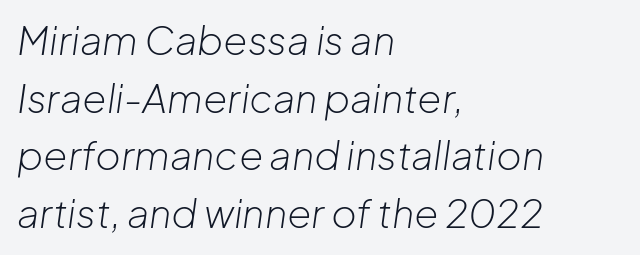
The image shows 39 px light type, italic (leaning right); set left-aligned, normal line spacing (1.48x), normal letter spacing, not underlined; low stroke contrast and a medium x-height.
